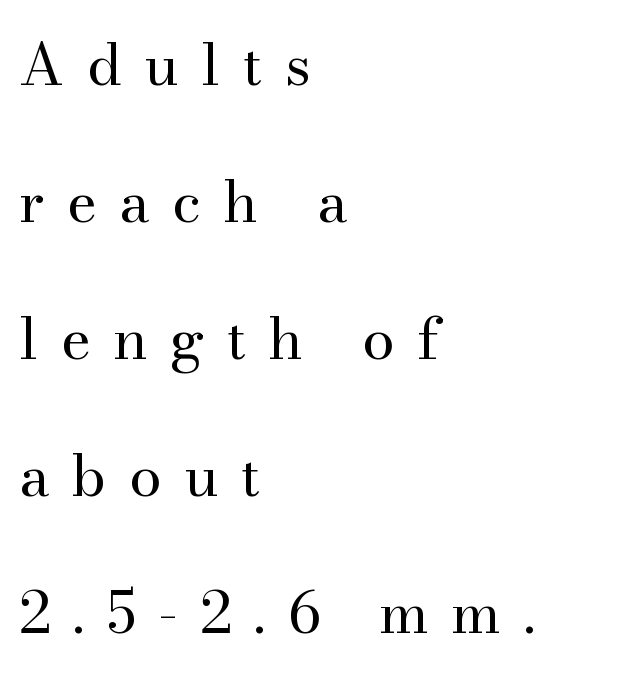
Q: Is the text bold? A: No.
Q: Is the text italic (slanted)? A: No, it is upright.
Q: Is the typeface a serif or a sans-serif typeface? A: Serif.
Q: Is the text underlined? A: No.
Q: How is the paragraph aligned? A: Left-aligned.
Q: Is the spacing between letters normal or unusually wide? A: Unusually wide.
Q: Is the spacing between lines tight, normal or loose? A: Loose.
Q: Width (condensed, normal, or wide)? A: Normal.
Q: Stroke contrast? A: Medium.
Q: x-height? A: Small.
Q: Monospaced? A: No.
